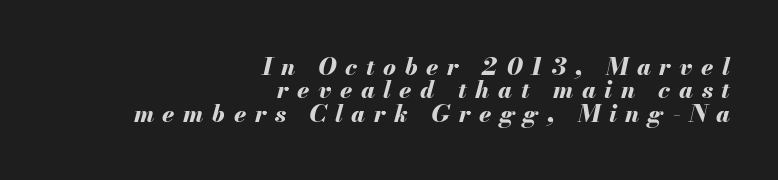
Q: Is the text bold? A: Yes.
Q: Is the text italic (slanted)? A: Yes, it leans right by about 13 degrees.
Q: Is the text underlined? A: No.
Q: How is the paragraph aligned? A: Right-aligned.
Q: Is the spacing between letters normal or unusually wide? A: Unusually wide.
Q: Is the spacing between lines tight, normal or loose? A: Tight.
